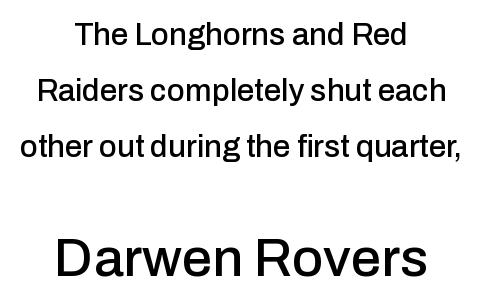
Lines of text with bare space underneath. Note the varied advance widths — an 'i' is clearly narrower than an 'm'. If you drew a line through each stem, it would be perfectly vertical. The rendering shows plain stroke endings on the letterforms — a sans-serif design. Two sizes are in play, and the larger belongs to the second block.
